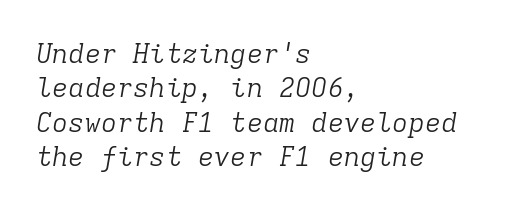
{"italic": "yes", "lean": "right", "slant_degrees": 9, "bold": "no", "underline": "no", "align": "left", "line_spacing": "normal", "line_spacing_ratio": 1.27, "letter_spacing": "normal", "letter_spacing_em": 0.0, "glyph_px": 27}
